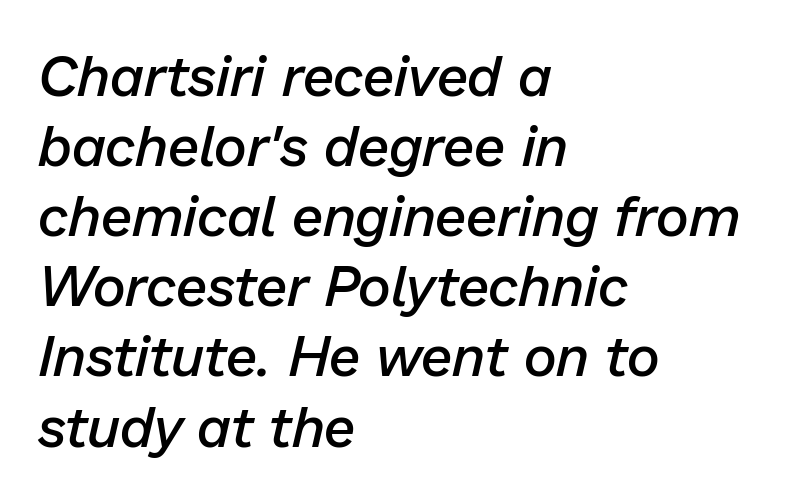
Unmarked baselines from the first word to the last. A typesetter would mark this as italic. Visually the block forms a straight wall on the left and a jagged coastline on the right. This sample has the flowing, uneven cadence of proportional lettering.
